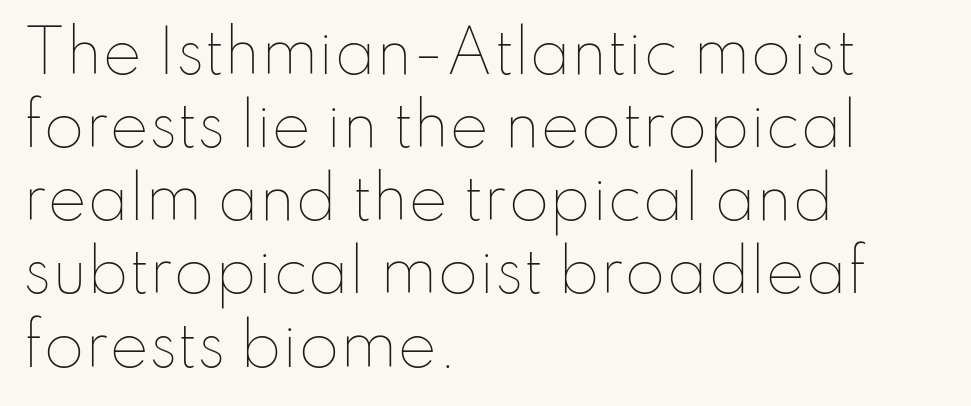
{"italic": "no", "bold": "no", "weight": "thin", "width": "normal", "stroke_contrast": "low", "x_height": "small", "monospaced": "no", "underline": "no", "align": "left", "line_spacing_ratio": 1.24, "letter_spacing": "normal", "letter_spacing_em": 0.0, "glyph_px": 59}
